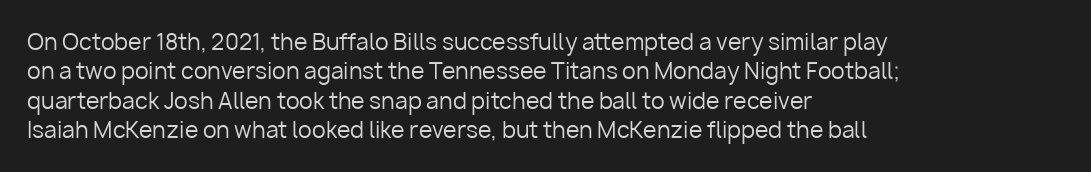
{"italic": "no", "bold": "no", "underline": "no", "align": "left", "line_spacing": "normal", "line_spacing_ratio": 1.34, "letter_spacing": "normal", "letter_spacing_em": 0.0, "glyph_px": 22}
